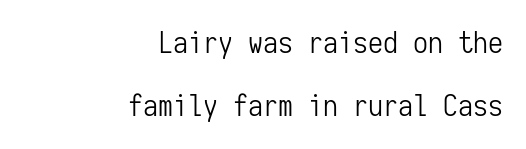
Letter spacing: default. Serifs: no, the terminals of the letterforms are clean. A typesetter would call this monospace, since all characters share one set width. Where is the straight margin? On the right.
